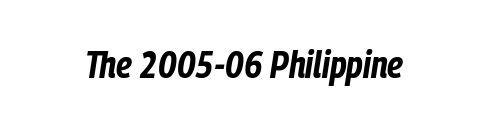
{"italic": "yes", "lean": "right", "slant_degrees": 9, "bold": "yes", "weight": "bold", "width": "condensed", "stroke_contrast": "low", "x_height": "medium", "monospaced": "no", "underline": "no", "letter_spacing": "normal", "letter_spacing_em": 0.0, "glyph_px": 37}
